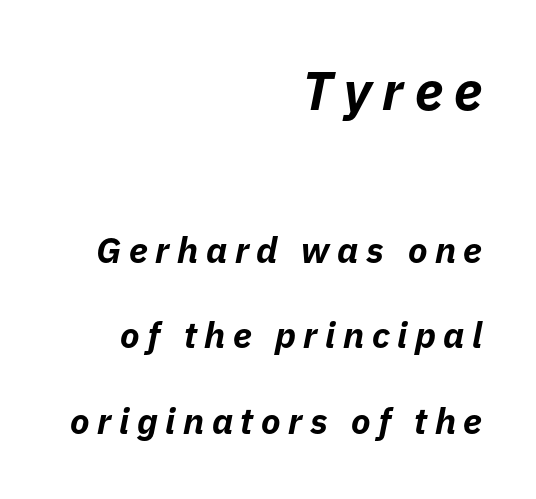
The lettering tilts uniformly, giving the passage an italic look. A typesetter would call this proportional, since set widths differ per character. Students, note that the glyphs here are deliberately spaced far apart. Set as a true bold cut, around the 700 mark. A clean baseline with only descenders dipping below it.
